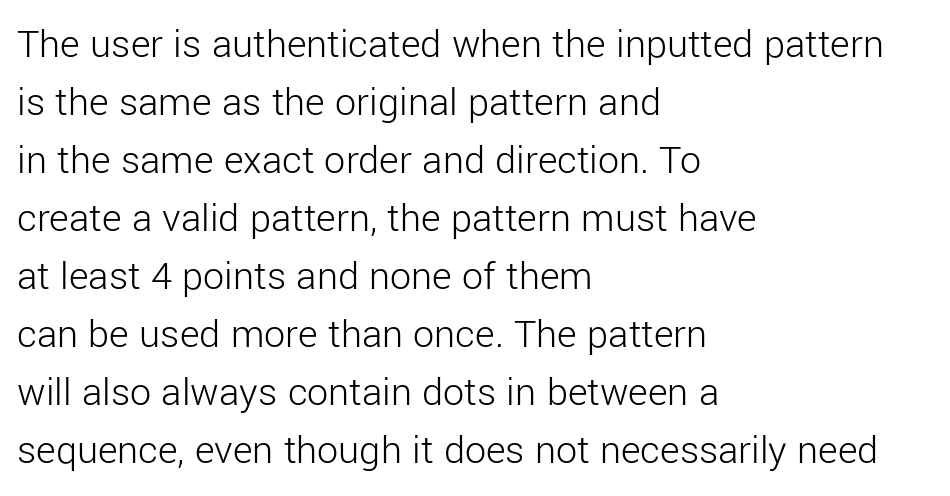
{"serif": "no", "italic": "no", "bold": "no", "weight": "light", "width": "normal", "stroke_contrast": "low", "x_height": "medium", "monospaced": "no", "underline": "no", "align": "left", "line_spacing": "normal", "line_spacing_ratio": 1.38, "letter_spacing": "normal", "letter_spacing_em": 0.0, "glyph_px": 42}
